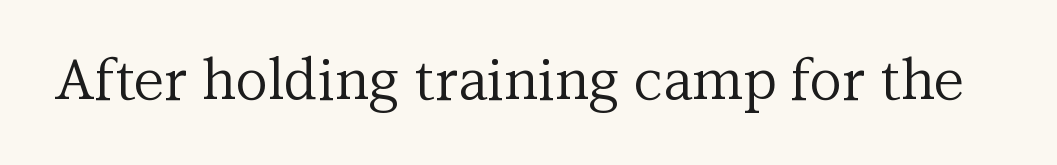
The image shows 56 px regular-weight serif type, upright; set normal letter spacing, not underlined; medium stroke contrast and a medium x-height.
